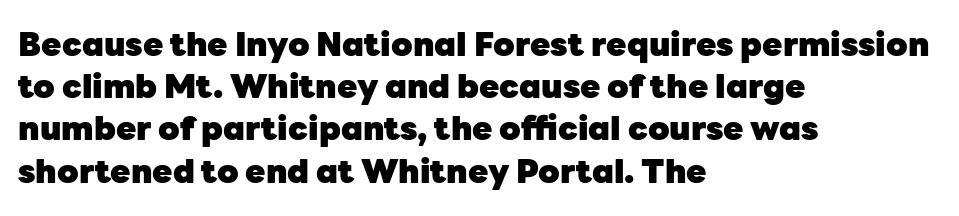
Q: Is the text bold? A: Yes.
Q: Is the text italic (slanted)? A: No, it is upright.
Q: Is the typeface a serif or a sans-serif typeface? A: Sans-serif.
Q: Is the text underlined? A: No.
Q: How is the paragraph aligned? A: Left-aligned.
Q: Is the spacing between letters normal or unusually wide? A: Normal.
Q: Is the spacing between lines tight, normal or loose? A: Normal.
Q: Width (condensed, normal, or wide)? A: Normal.
Q: Stroke contrast? A: Low.
Q: x-height? A: Medium.
Q: Monospaced? A: No.
